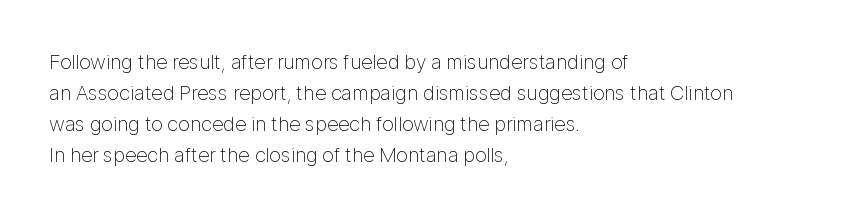
The image shows 21 px text type, upright; set left-aligned, normal line spacing (1.47x), normal letter spacing, not underlined.
